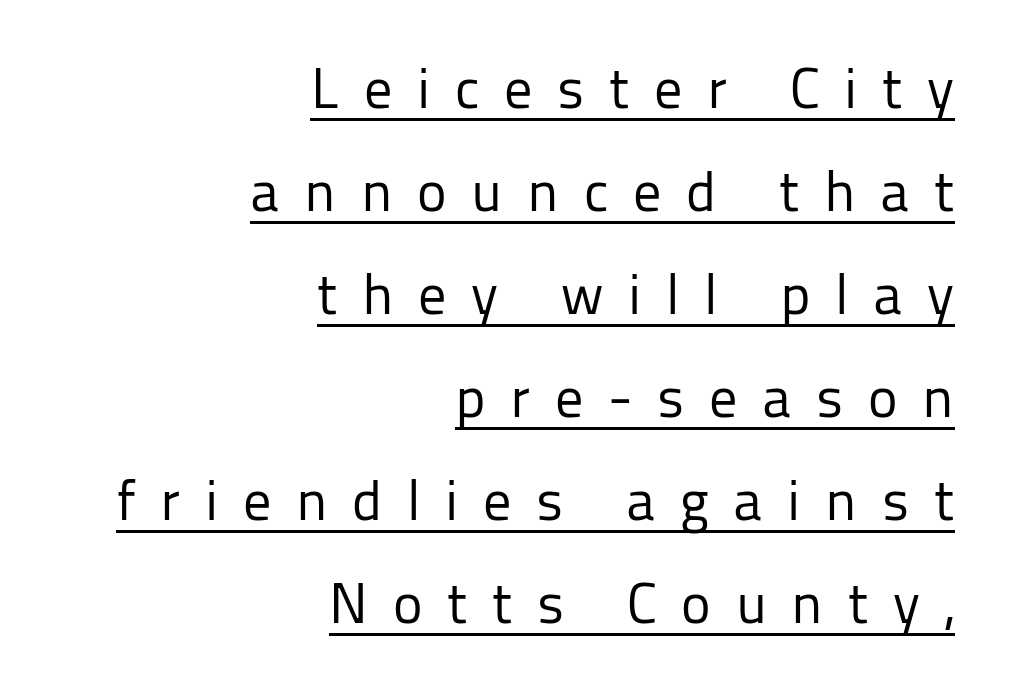
{"serif": "no", "italic": "no", "bold": "no", "weight": "regular", "width": "normal", "stroke_contrast": "low", "x_height": "medium", "monospaced": "no", "underline": "yes", "align": "right", "line_spacing_ratio": 1.84, "letter_spacing": "wide", "letter_spacing_em": 0.44, "glyph_px": 56}
